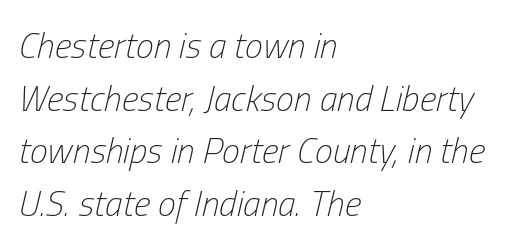
{"italic": "yes", "lean": "right", "slant_degrees": 13, "bold": "no", "weight": "light", "width": "condensed", "stroke_contrast": "low", "x_height": "medium", "monospaced": "no", "underline": "no", "align": "left", "line_spacing": "normal", "line_spacing_ratio": 1.46, "letter_spacing": "normal", "letter_spacing_em": 0.0, "glyph_px": 36}
